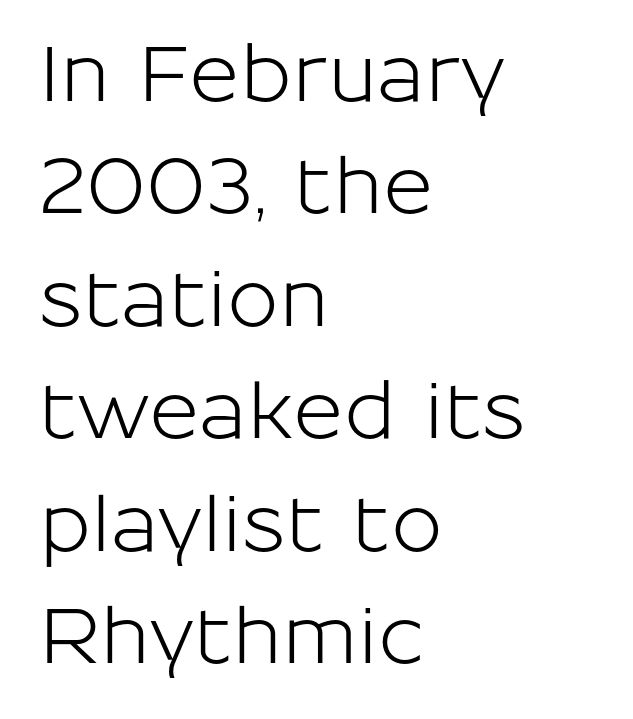
{"serif": "no", "italic": "no", "width": "normal", "stroke_contrast": "low", "x_height": "medium", "monospaced": "no", "underline": "no", "align": "left", "line_spacing": "normal", "line_spacing_ratio": 1.46, "letter_spacing": "normal", "letter_spacing_em": 0.0, "glyph_px": 77}
